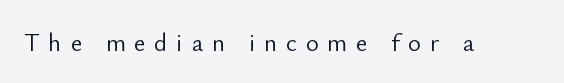
The image shows 25 px text type, upright; set unusually wide letter spacing (+0.35 em), not underlined.
